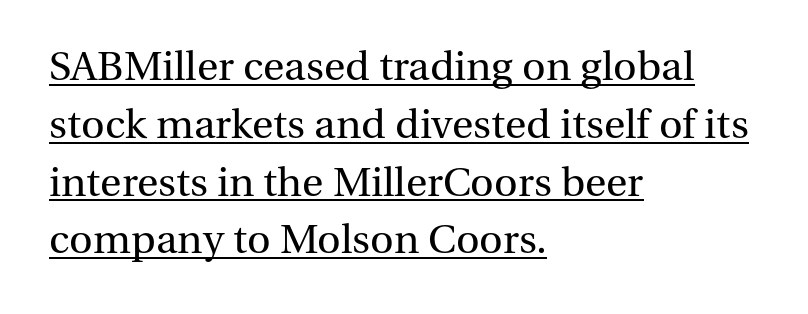
Q: Is the text bold? A: No.
Q: Is the text italic (slanted)? A: No, it is upright.
Q: Is the typeface a serif or a sans-serif typeface? A: Serif.
Q: Is the text underlined? A: Yes.
Q: How is the paragraph aligned? A: Left-aligned.
Q: Is the spacing between letters normal or unusually wide? A: Normal.
Q: Is the spacing between lines tight, normal or loose? A: Normal.
Q: Width (condensed, normal, or wide)? A: Normal.
Q: Stroke contrast? A: Medium.
Q: x-height? A: Medium.
Q: Monospaced? A: No.
